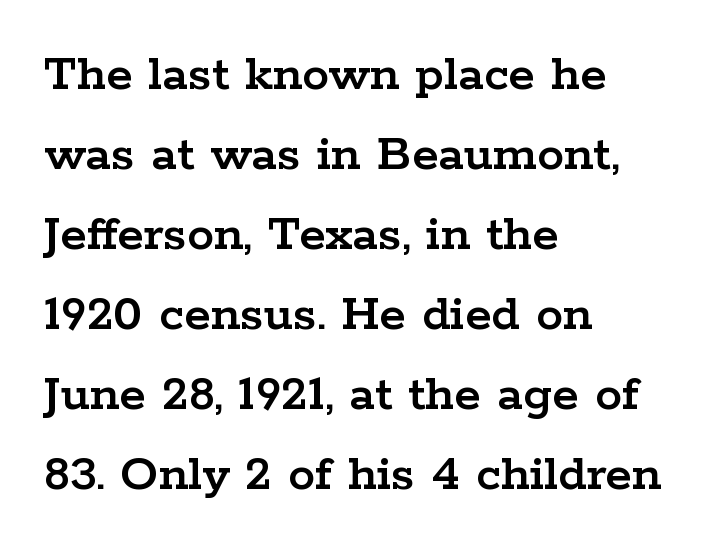
The face used here is seriffed, in the tradition of book romans. This rendering leaves character spacing at its baseline value. The gap between lines stays unmarked. Which margin do the lines hug? The left one — the right edge is uneven.
